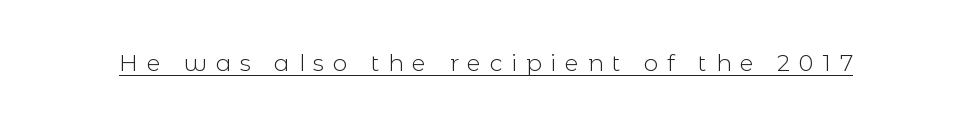
Decoration check: the copy is underlined. If you drew a line through each stem, it would be perfectly vertical. The letters are spread apart with noticeably loose tracking. Summary of weight: not heavy and not bold.
